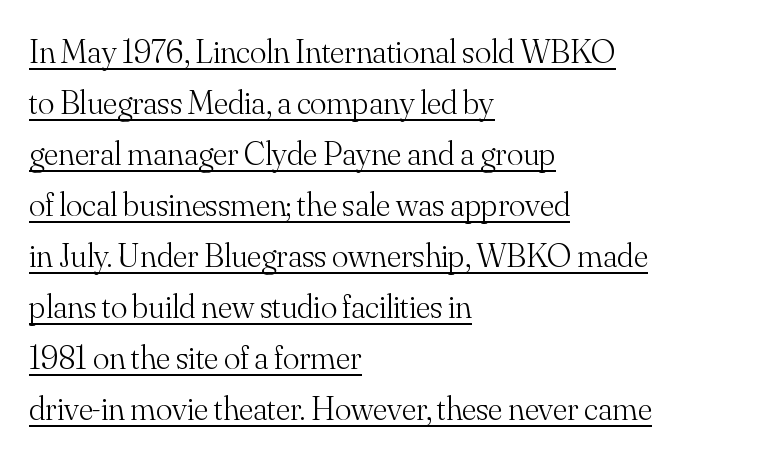
{"serif": "yes", "italic": "no", "bold": "no", "weight": "light", "width": "normal", "stroke_contrast": "medium", "x_height": "small", "monospaced": "no", "underline": "yes", "align": "left", "line_spacing": "normal", "line_spacing_ratio": 1.5, "letter_spacing": "normal", "letter_spacing_em": 0.0, "glyph_px": 34}
